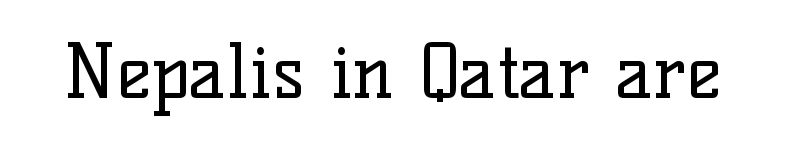
{"serif": "yes", "italic": "no", "bold": "no", "weight": "regular", "width": "normal", "stroke_contrast": "low", "x_height": "medium", "monospaced": "no", "underline": "no", "letter_spacing": "normal", "letter_spacing_em": 0.0, "glyph_px": 74}
